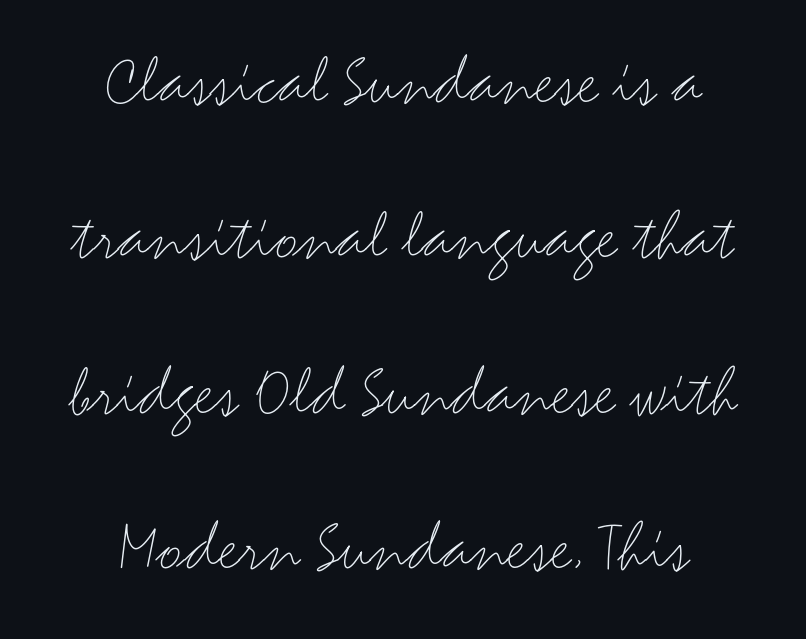
Q: Is the text bold? A: No.
Q: Is the text italic (slanted)? A: Yes.
Q: Is the typeface a serif or a sans-serif typeface? A: Sans-serif.
Q: Is the text underlined? A: No.
Q: How is the paragraph aligned? A: Centered.
Q: Is the spacing between letters normal or unusually wide? A: Normal.
Q: Is the spacing between lines tight, normal or loose? A: Loose.
Q: Width (condensed, normal, or wide)? A: Wide.
Q: Stroke contrast? A: Medium.
Q: x-height? A: Small.
Q: Monospaced? A: No.
